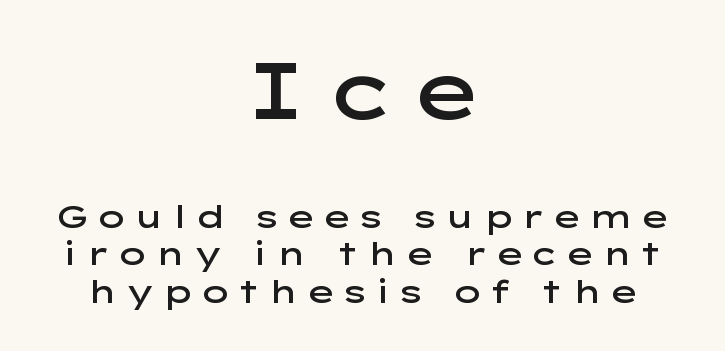
The image shows 79 px semibold, wide sans-serif type, upright; set centered, line spacing 1.17x, not underlined; the first (top) block is 2.47x larger; low stroke contrast and a medium x-height.
